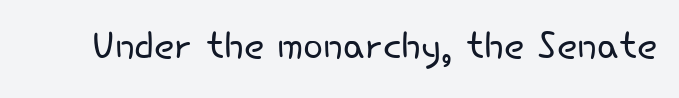
The image shows 53 px light sans-serif type, upright; set normal letter spacing, not underlined; low stroke contrast and a small x-height.
